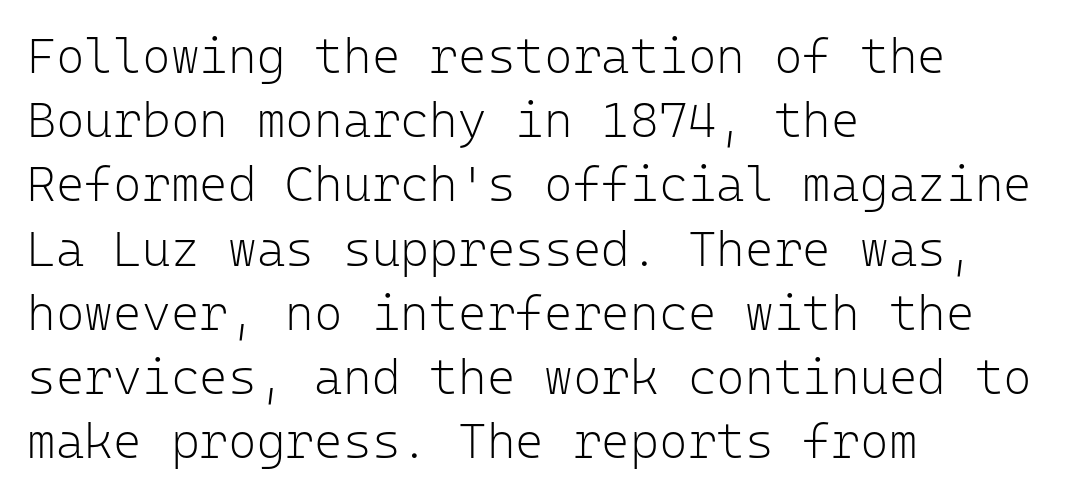
The image shows 49 px light sans-serif type, upright, monospaced; set left-aligned, normal line spacing (1.31x), normal letter spacing, not underlined; low stroke contrast and a medium x-height.
